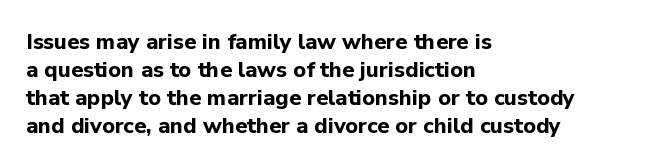
{"italic": "no", "bold": "yes", "underline": "no", "align": "left", "line_spacing": "normal", "line_spacing_ratio": 1.27, "letter_spacing": "normal", "letter_spacing_em": 0.0, "glyph_px": 22}
